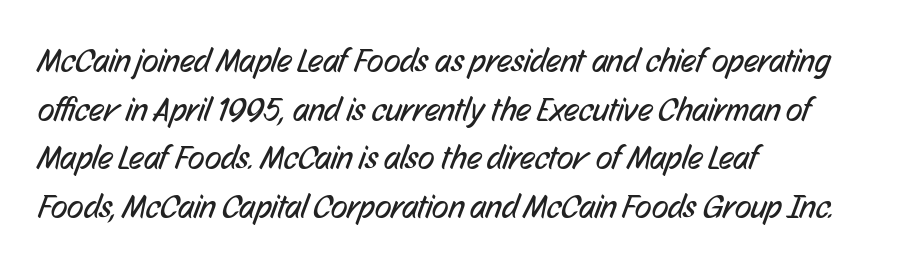
The image shows 34 px regular-weight, condensed sans-serif type; set left-aligned, normal line spacing (1.43x), normal letter spacing, not underlined; low stroke contrast and a medium x-height.
